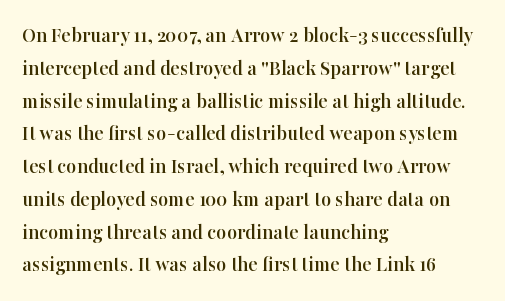
{"italic": "no", "underline": "no", "align": "left", "line_spacing": "normal", "line_spacing_ratio": 1.49, "letter_spacing": "normal", "letter_spacing_em": 0.0, "glyph_px": 22}
